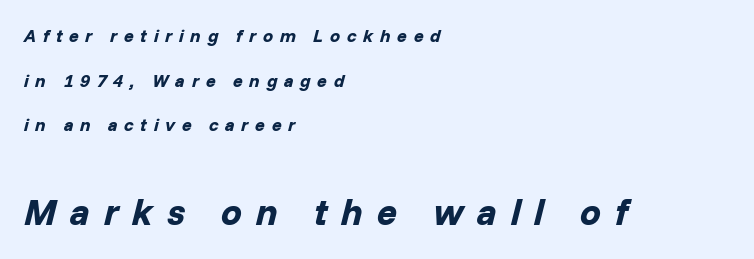
The image shows 37 px bold type, italic (leaning right); set left-aligned, loose line spacing (2.48x), unusually wide letter spacing (+0.37 em), not underlined; the second (bottom) block is 2.06x larger; low stroke contrast and a medium x-height.
